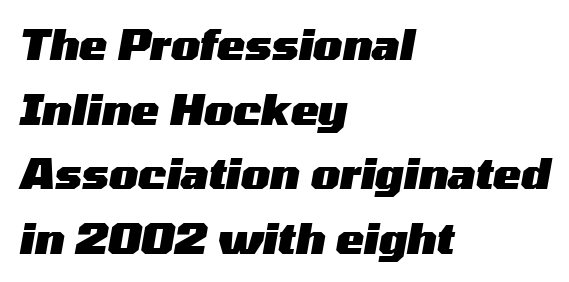
Q: Is the text bold? A: Yes.
Q: Is the text italic (slanted)? A: Yes, it leans right by about 10 degrees.
Q: Is the text underlined? A: No.
Q: How is the paragraph aligned? A: Left-aligned.
Q: Is the spacing between letters normal or unusually wide? A: Normal.
Q: Is the spacing between lines tight, normal or loose? A: Normal.
Q: Width (condensed, normal, or wide)? A: Wide.
Q: Stroke contrast? A: Medium.
Q: x-height? A: Medium.
Q: Monospaced? A: No.
